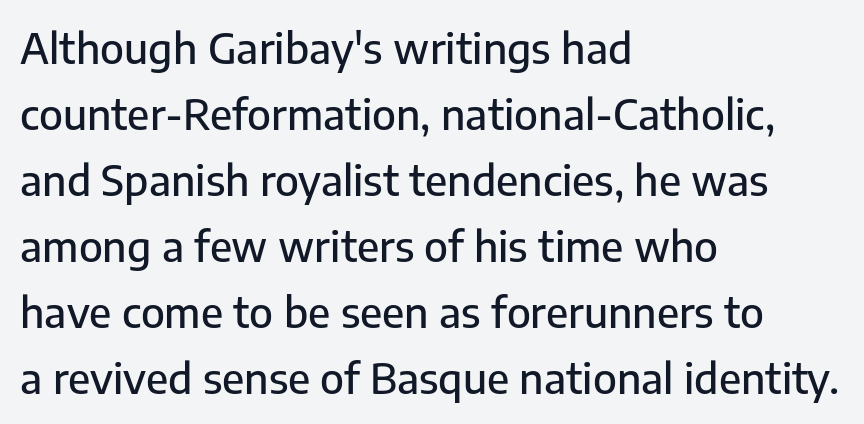
The image shows 42 px sans-serif type, upright; set left-aligned, normal line spacing (1.57x), normal letter spacing, not underlined; low stroke contrast and a medium x-height.
